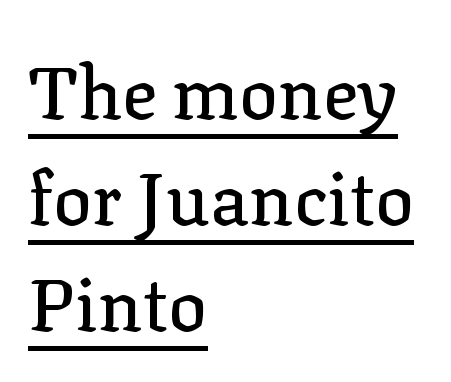
{"serif": "yes", "italic": "no", "width": "normal", "stroke_contrast": "low", "x_height": "medium", "monospaced": "no", "underline": "yes", "align": "left", "line_spacing": "normal", "line_spacing_ratio": 1.45, "letter_spacing": "normal", "letter_spacing_em": 0.0, "glyph_px": 73}
